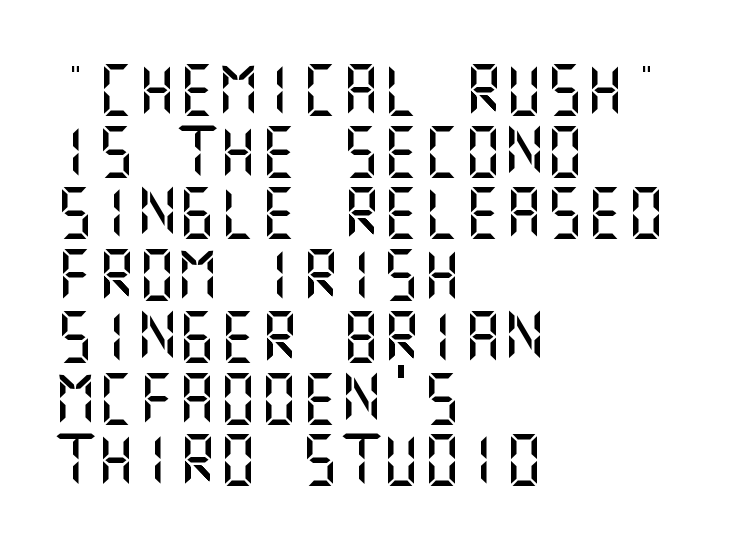
Q: Is the text italic (slanted)? A: No, it is upright.
Q: Is the typeface a serif or a sans-serif typeface? A: Sans-serif.
Q: Is the text underlined? A: No.
Q: How is the paragraph aligned? A: Left-aligned.
Q: Is the spacing between letters normal or unusually wide? A: Normal.
Q: Width (condensed, normal, or wide)? A: Normal.
Q: Stroke contrast? A: Medium.
Q: x-height? A: Large.
